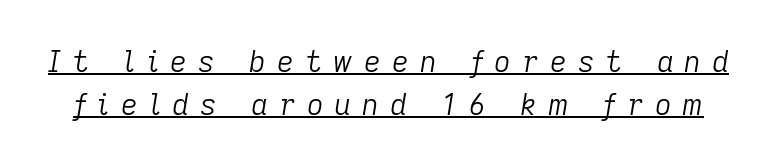
The image shows 29 px light type, italic (leaning right); set normal line spacing (1.48x), unusually wide letter spacing (+0.38 em), underlined; low stroke contrast and a medium x-height.
